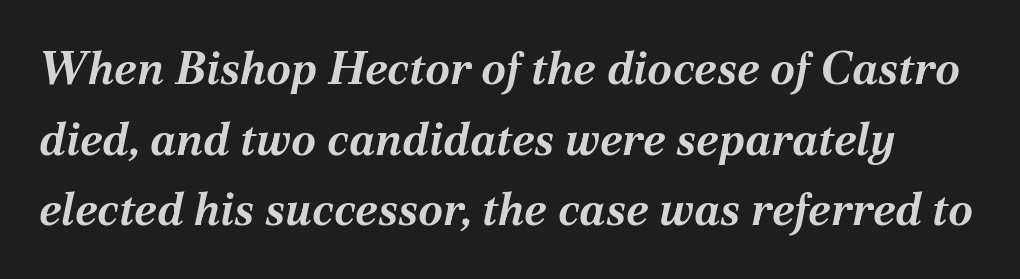
The image shows 45 px bold type, italic (leaning right); set normal line spacing (1.57x), normal letter spacing, not underlined; medium stroke contrast and a medium x-height.
